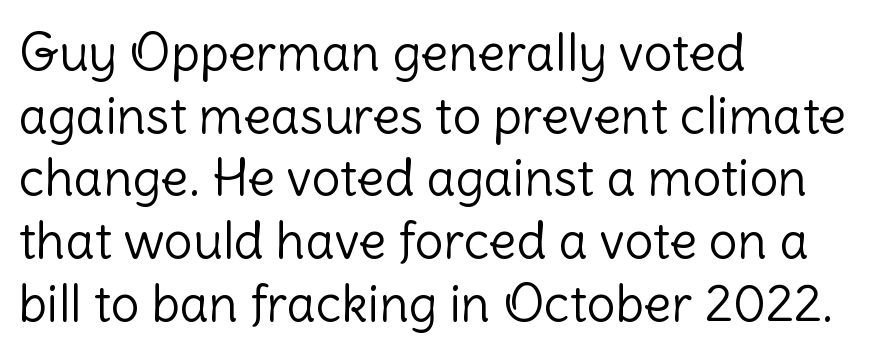
{"serif": "no", "italic": "no", "bold": "no", "weight": "light", "width": "normal", "stroke_contrast": "low", "x_height": "medium", "monospaced": "no", "underline": "no", "align": "left", "line_spacing_ratio": 1.23, "letter_spacing": "normal", "letter_spacing_em": 0.0, "glyph_px": 51}
